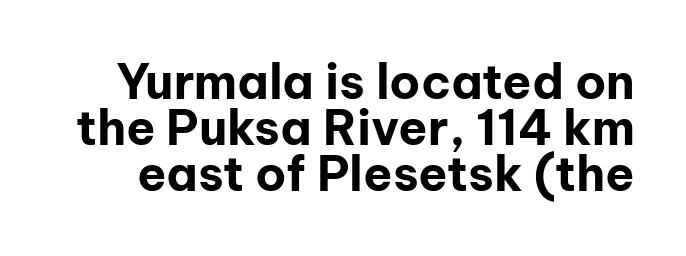
Q: Is the text bold? A: Yes.
Q: Is the text italic (slanted)? A: No, it is upright.
Q: Is the typeface a serif or a sans-serif typeface? A: Sans-serif.
Q: Is the text underlined? A: No.
Q: Is the spacing between letters normal or unusually wide? A: Normal.
Q: Is the spacing between lines tight, normal or loose? A: Tight.
Q: Width (condensed, normal, or wide)? A: Normal.
Q: Stroke contrast? A: Low.
Q: x-height? A: Medium.
Q: Monospaced? A: No.
